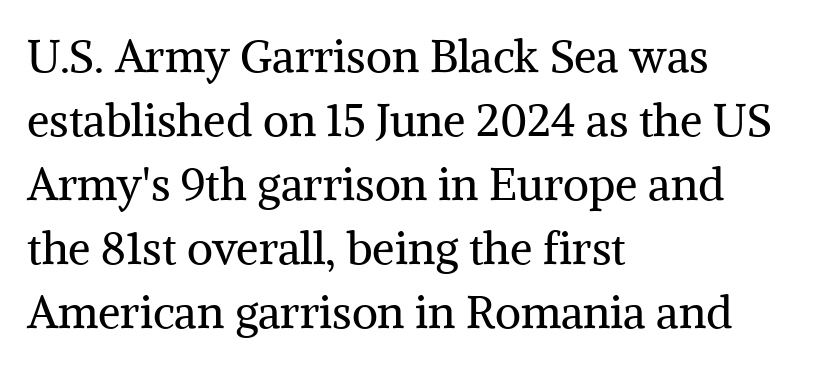
{"serif": "yes", "italic": "no", "bold": "no", "weight": "regular", "width": "normal", "stroke_contrast": "medium", "x_height": "medium", "monospaced": "no", "underline": "no", "align": "left", "line_spacing": "normal", "line_spacing_ratio": 1.42, "letter_spacing": "normal", "letter_spacing_em": 0.0, "glyph_px": 45}
